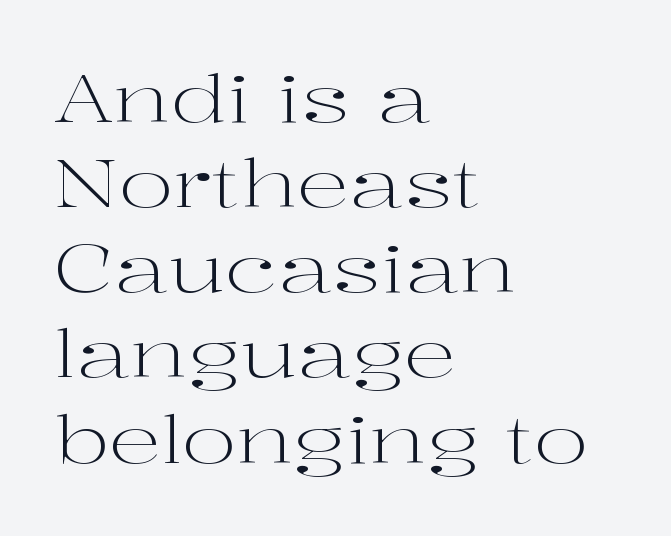
Tall strokes in this sample are plumb rather than angled. Type style note: has serifs. The face used here is proportionally spaced, like ordinary book or web type. Short note: letters normally spaced. Unbolded letterforms with no extra heft.
